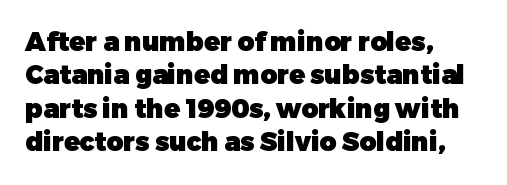
In terms of posture, this sample is upright. Look at the stroke-to-counter ratio: heavy, a bold. Notice how descenders clear the ascenders below comfortably — that's standard leading. The zone under the glyphs is completely vacant. The rendering keeps characters at their native spacing.
